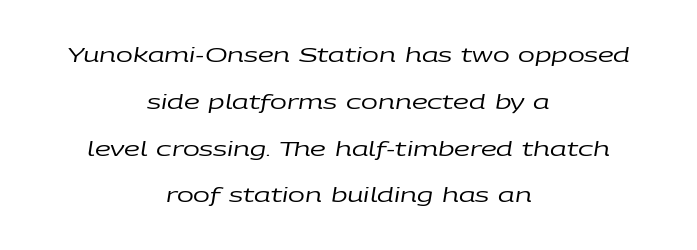
The image shows 20 px text type, italic (leaning right); set centered, loose line spacing (2.34x), normal letter spacing, not underlined.
